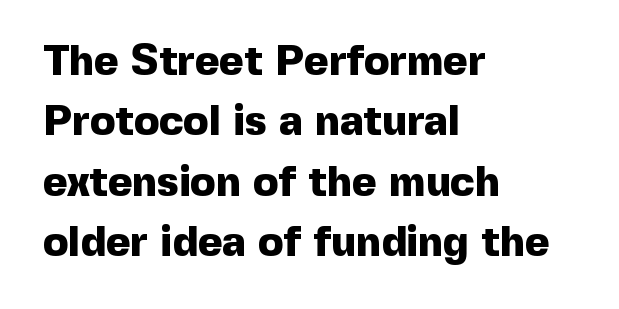
{"serif": "no", "italic": "no", "bold": "yes", "weight": "heavy", "width": "normal", "x_height": "medium", "monospaced": "no", "underline": "no", "align": "left", "line_spacing": "normal", "line_spacing_ratio": 1.44, "letter_spacing": "normal", "letter_spacing_em": 0.0, "glyph_px": 42}
